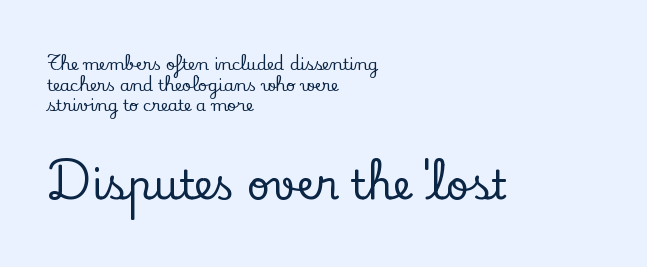
The image shows 40 px serif type, upright; set left-aligned, normal line spacing (1.29x), normal letter spacing, not underlined; the second (bottom) block is 2.5x larger; low stroke contrast and a small x-height.
